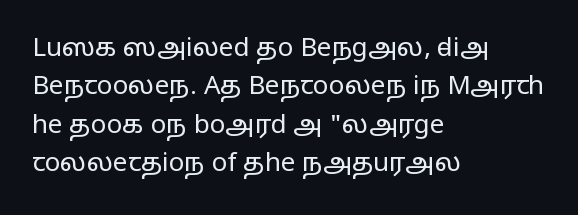
{"italic": "no", "bold": "no", "underline": "no", "align": "left", "line_spacing": "normal", "line_spacing_ratio": 1.48, "letter_spacing": "normal", "letter_spacing_em": 0.0, "glyph_px": 26}
